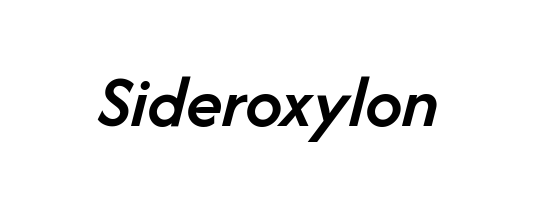
The image shows 75 px semibold type, italic (leaning right); set normal letter spacing, not underlined; low stroke contrast and a medium x-height.
